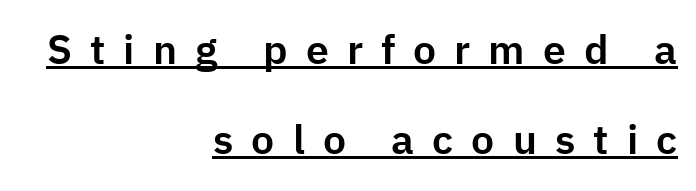
No italicization has been applied; the sample stays upright. Varying glyph widths throughout — classic text-font behaviour. The passage shown stacks its lines with a broad gap. Quick note: underline on. Short note: letters widely spaced. Serifs: no, the terminals of the letterforms are clean.
